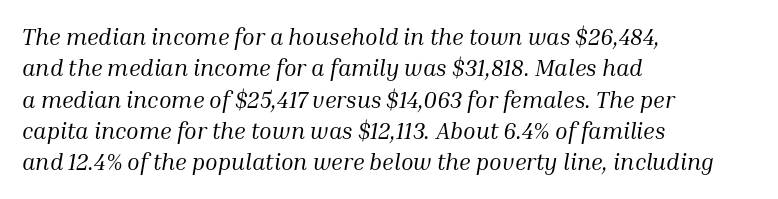
The image shows 23 px text type, italic (leaning right); set left-aligned, normal line spacing (1.36x), normal letter spacing, not underlined.
